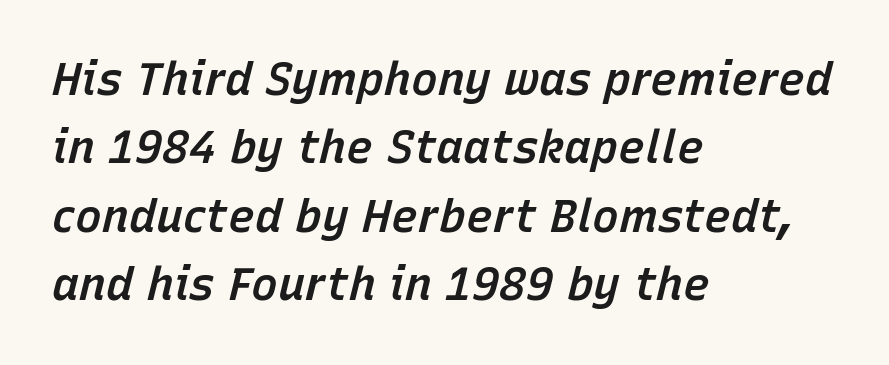
{"italic": "yes", "lean": "right", "slant_degrees": 15, "bold": "semi", "weight": "semibold", "width": "normal", "stroke_contrast": "low", "x_height": "medium", "monospaced": "no", "underline": "no", "align": "left", "line_spacing": "normal", "line_spacing_ratio": 1.52, "letter_spacing": "normal", "letter_spacing_em": 0.0, "glyph_px": 45}
